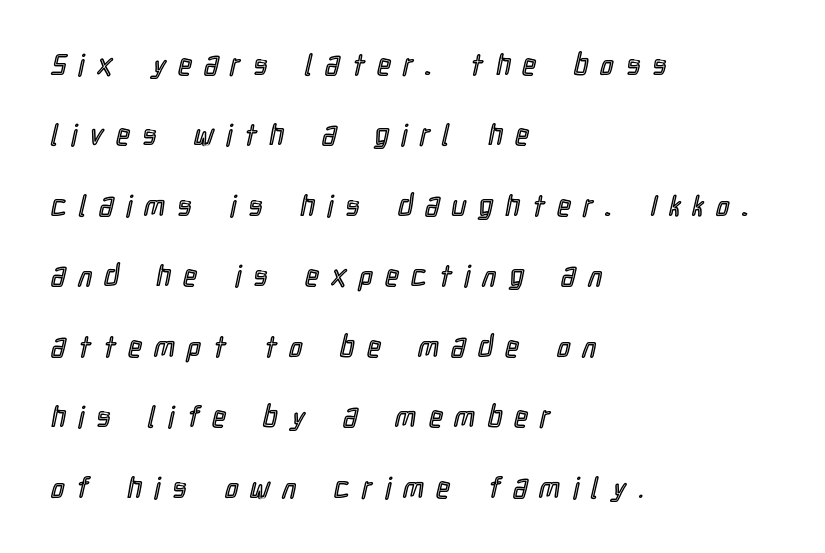
The lines in this sample share a left origin and differ only in where they stop. Whoever set this chose breathing room over compactness in the vertical rhythm. Here the designer chose a conventional face with non-uniform glyph widths. Look at the tracking — it's clearly loosened, letters drifting apart. Plain, unruled lines of type.
